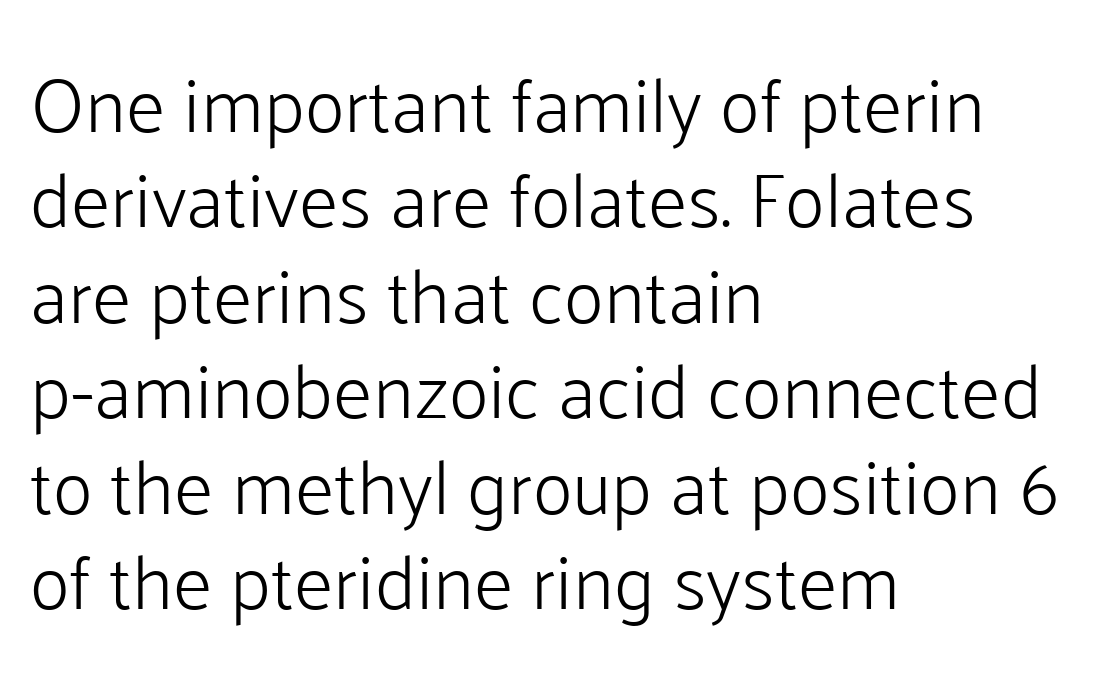
Observe the ordinary spacing: letters are neighbours, not strangers. Typeset ragged right — the left edge is the straight one. You could not count columns in this text — the font is proportionally spaced. Check where the strokes stop: nothing finishes them off — pure sans. Style check: upright.
